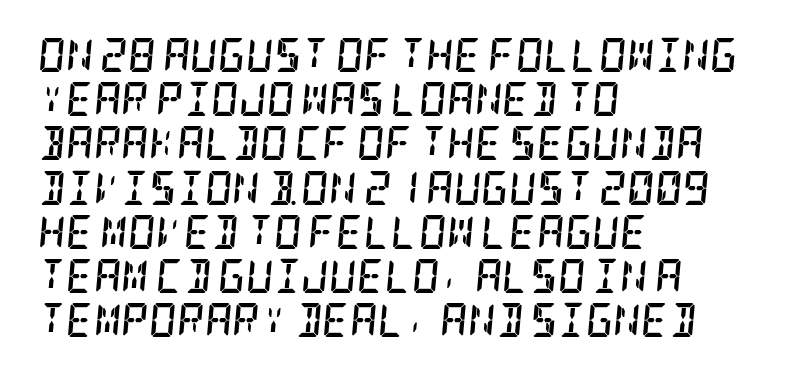
Bare-footed words on every line. Classification — serif. The tracking reads as untouched default to a designer's eye. The paragraph has a hard left edge and a soft right edge. Slant detected: the letters are inclined. Leading matches the norm, producing a regular column.
